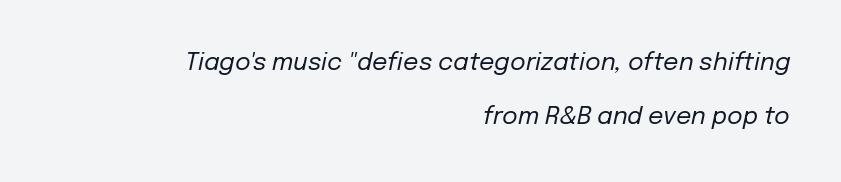
Q: Is the text bold? A: No.
Q: Is the text italic (slanted)? A: Yes, it leans right by about 12 degrees.
Q: Is the text underlined? A: No.
Q: How is the paragraph aligned? A: Right-aligned.
Q: Is the spacing between letters normal or unusually wide? A: Normal.
Q: Is the spacing between lines tight, normal or loose? A: Loose.
